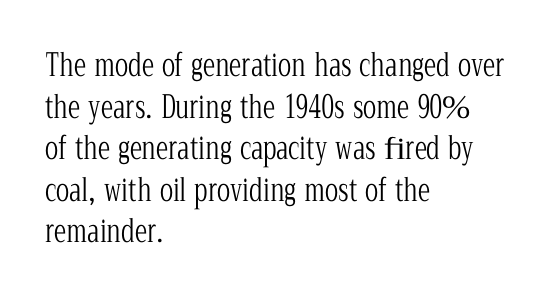
Stems and bowls with no extra thickness — not bold. The strip under each line holds only bare page. Little horizontal feet cap the strokes, marking this as serif type. Nobody touched the tracking dial on this one.
